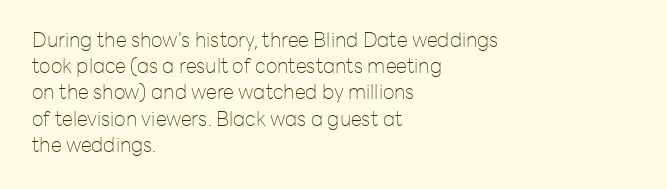
{"italic": "no", "bold": "no", "underline": "no", "align": "left", "line_spacing": "normal", "line_spacing_ratio": 1.31, "letter_spacing": "normal", "letter_spacing_em": 0.0, "glyph_px": 20}
